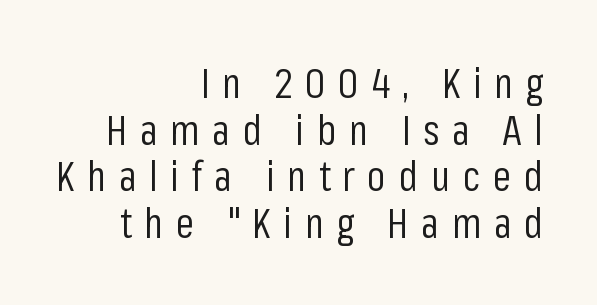
The tracking jumps out immediately: characters are airy and widely separated. Casual observation: everything's shoved over to the right. Stroke terminals: plain, sans-serif. Weight: in the light-to-regular range. The zone under the glyphs is completely vacant.
